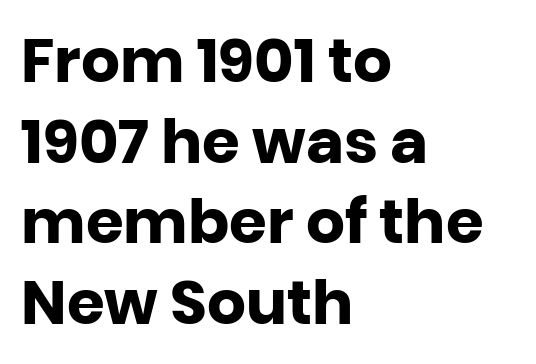
Q: Is the text bold? A: Yes.
Q: Is the text italic (slanted)? A: No, it is upright.
Q: Is the typeface a serif or a sans-serif typeface? A: Sans-serif.
Q: Is the text underlined? A: No.
Q: How is the paragraph aligned? A: Left-aligned.
Q: Is the spacing between letters normal or unusually wide? A: Normal.
Q: Is the spacing between lines tight, normal or loose? A: Normal.
Q: Width (condensed, normal, or wide)? A: Normal.
Q: Stroke contrast? A: Low.
Q: x-height? A: Large.
Q: Monospaced? A: No.
